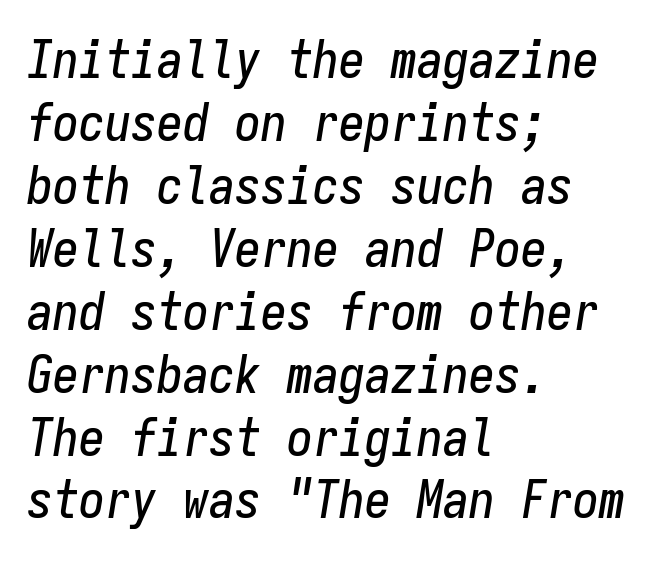
The image shows 52 px condensed type, italic (leaning right), monospaced; set left-aligned, line spacing 1.21x, normal letter spacing, not underlined; low stroke contrast and a medium x-height.
